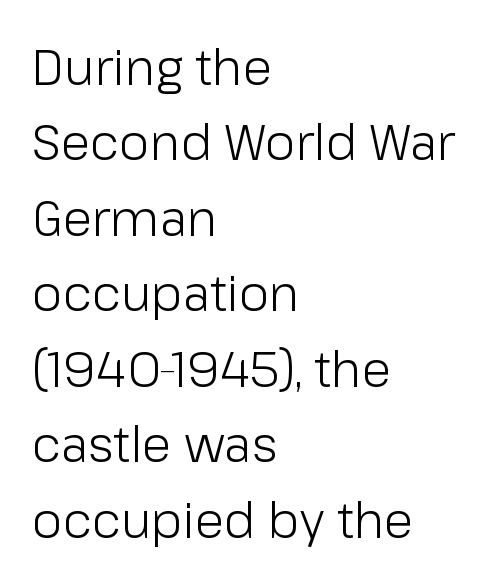
The axis of the letterforms is exactly vertical. Stem width sits at or under what a default text font uses. Normally led — the rows are evenly, conventionally spaced. These lines are composed in type without serifs. Nobody touched the tracking dial on this one.
